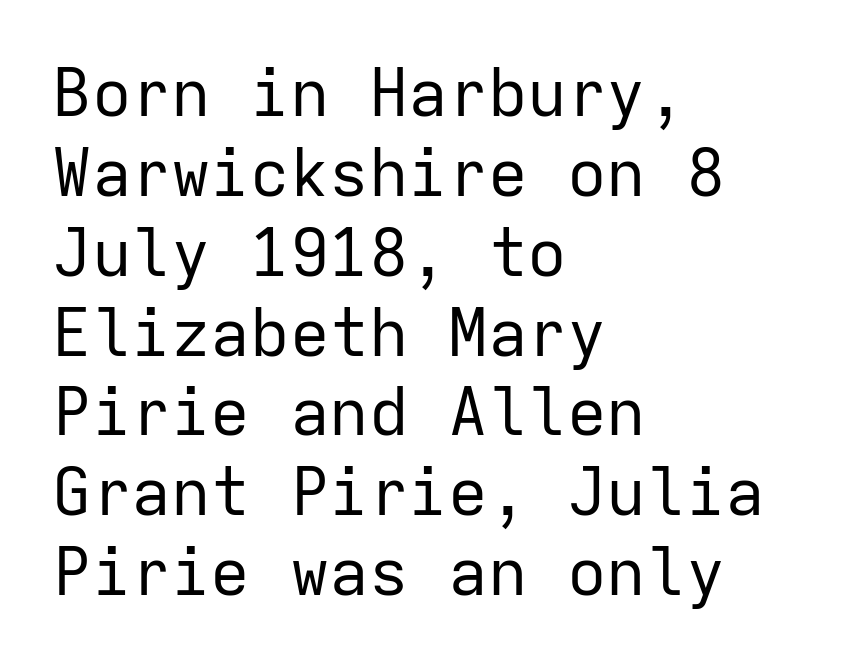
The image shows 66 px regular-weight sans-serif type, upright, monospaced; set left-aligned, line spacing 1.21x, normal letter spacing, not underlined; low stroke contrast and a medium x-height.
